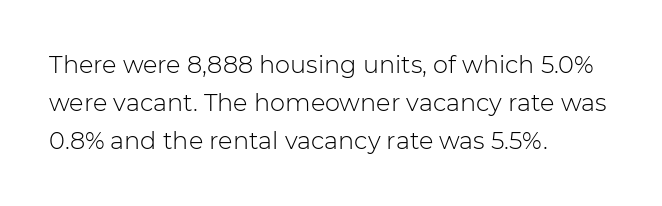
Q: Is the text bold? A: No.
Q: Is the text italic (slanted)? A: No, it is upright.
Q: Is the text underlined? A: No.
Q: How is the paragraph aligned? A: Left-aligned.
Q: Is the spacing between letters normal or unusually wide? A: Normal.
Q: Is the spacing between lines tight, normal or loose? A: Normal.
